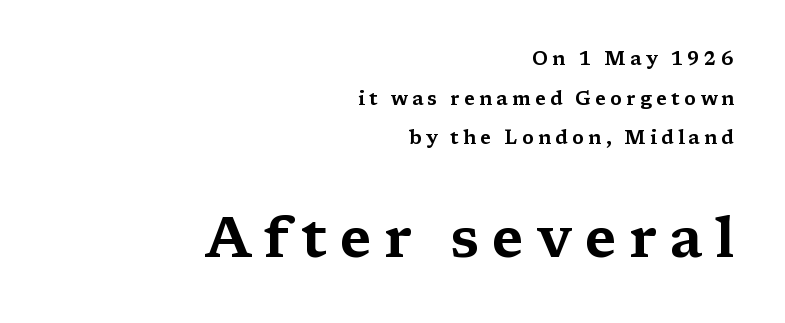
Q: Is the text italic (slanted)? A: No, it is upright.
Q: Is the typeface a serif or a sans-serif typeface? A: Serif.
Q: Is the text underlined? A: No.
Q: How is the paragraph aligned? A: Right-aligned.
Q: Is the spacing between letters normal or unusually wide? A: Unusually wide.
Q: Is the spacing between lines tight, normal or loose? A: Loose.
Q: Which block of text is set in a larger size, the first (top) or the second (bottom)? A: The second (bottom) one.
Q: Width (condensed, normal, or wide)? A: Wide.
Q: Stroke contrast? A: Medium.
Q: x-height? A: Medium.
Q: Monospaced? A: No.
